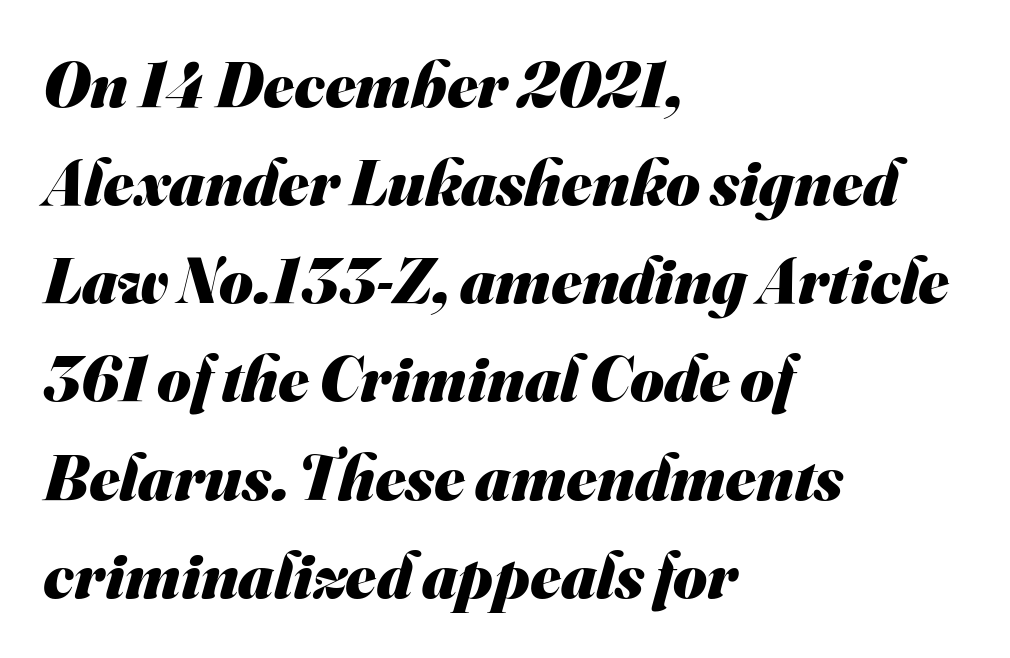
{"serif": "no", "bold": "yes", "weight": "heavy", "width": "normal", "stroke_contrast": "medium", "x_height": "small", "monospaced": "no", "underline": "no", "align": "left", "line_spacing": "normal", "line_spacing_ratio": 1.51, "letter_spacing": "normal", "letter_spacing_em": 0.0, "glyph_px": 65}
